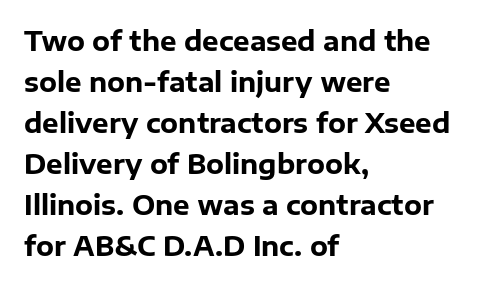
Standard letterfit; no display-style spreading of the glyphs. Compared with typical paragraphs, the rows here are spaced about the same. A bare baseline throughout the passage. Every stem runs plumb, perpendicular to the baseline. The typesetter chose a ragged-right arrangement here. The font is running at its bold setting.
